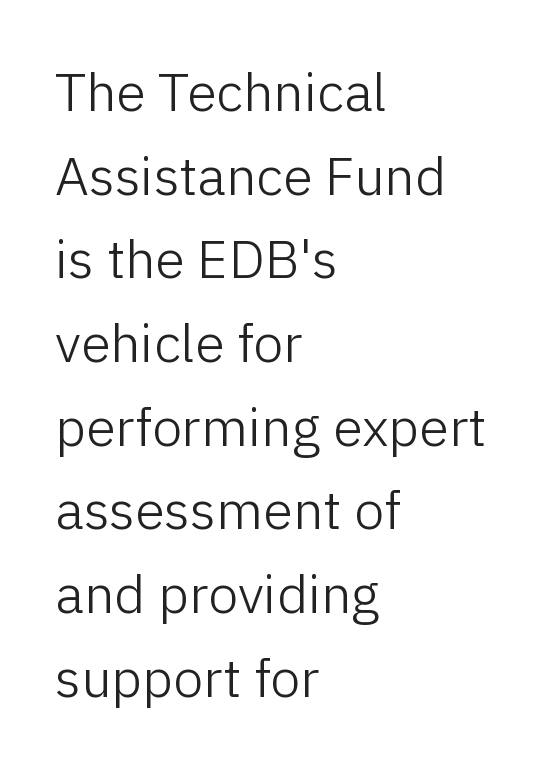
Q: Is the text bold? A: No.
Q: Is the text italic (slanted)? A: No, it is upright.
Q: Is the typeface a serif or a sans-serif typeface? A: Sans-serif.
Q: Is the text underlined? A: No.
Q: How is the paragraph aligned? A: Left-aligned.
Q: Is the spacing between letters normal or unusually wide? A: Normal.
Q: Is the spacing between lines tight, normal or loose? A: Normal.
Q: Width (condensed, normal, or wide)? A: Normal.
Q: Stroke contrast? A: Low.
Q: x-height? A: Medium.
Q: Monospaced? A: No.
